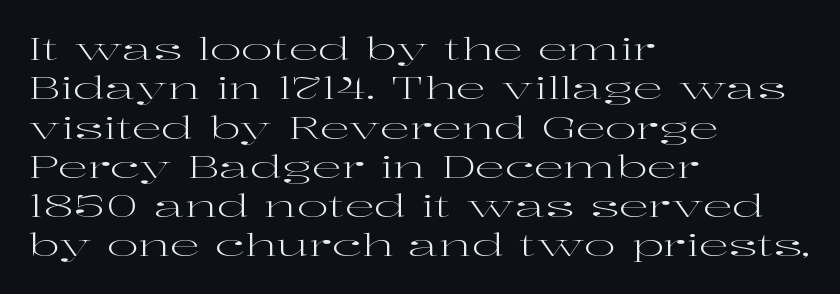
The image shows 30 px regular-weight, wide serif type, upright; set left-aligned, normal line spacing (1.31x), normal letter spacing, not underlined; high stroke contrast and a medium x-height.
